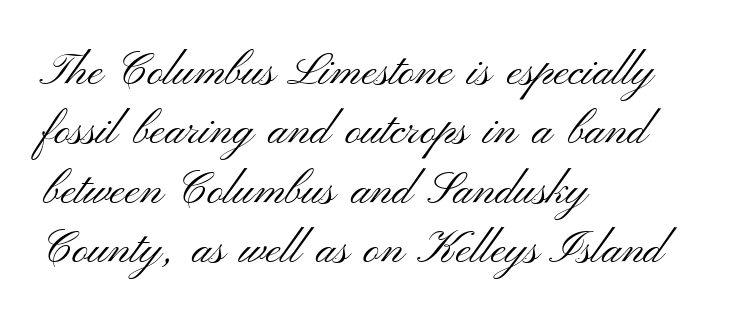
{"serif": "no", "bold": "no", "weight": "light", "width": "wide", "stroke_contrast": "medium", "x_height": "small", "monospaced": "no", "underline": "no", "align": "left", "line_spacing": "normal", "line_spacing_ratio": 1.32, "letter_spacing": "normal", "letter_spacing_em": 0.0, "glyph_px": 45}
